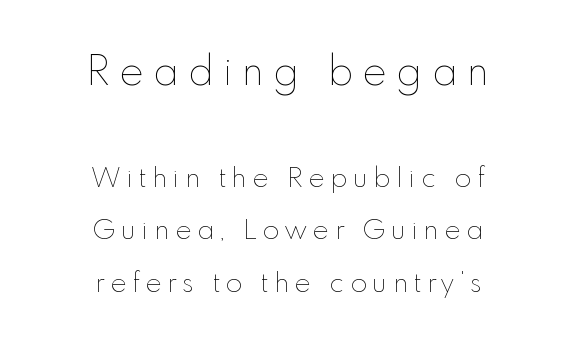
The image shows 41 px thin type, upright; set centered, loose line spacing (1.95x), unusually wide letter spacing (+0.22 em), not underlined; the first (top) block is 1.52x larger; low stroke contrast and a small x-height.
